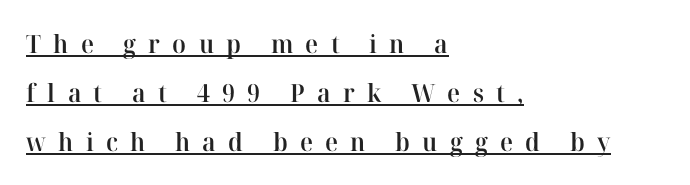
The image shows 25 px text type, upright; set left-aligned, loose line spacing (1.96x), unusually wide letter spacing (+0.49 em), underlined.
